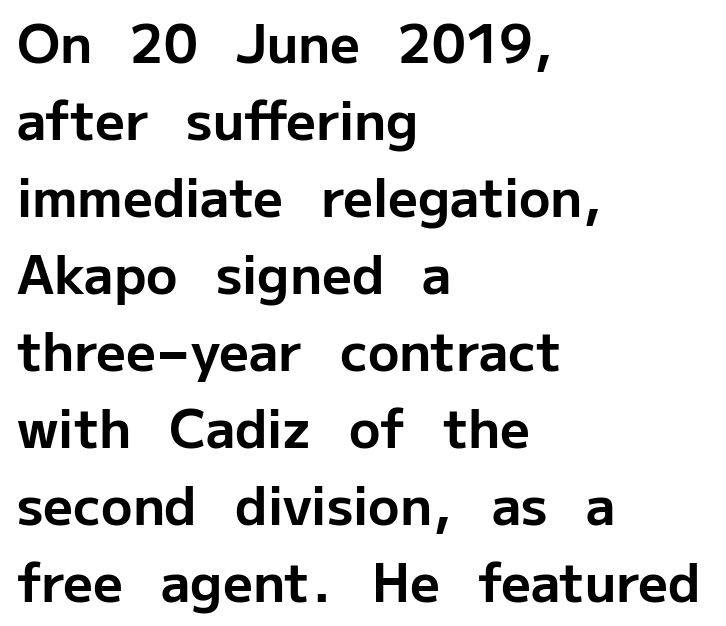
The image shows 52 px bold sans-serif type, upright; set left-aligned, normal line spacing (1.48x), normal letter spacing, not underlined; low stroke contrast and a medium x-height.
